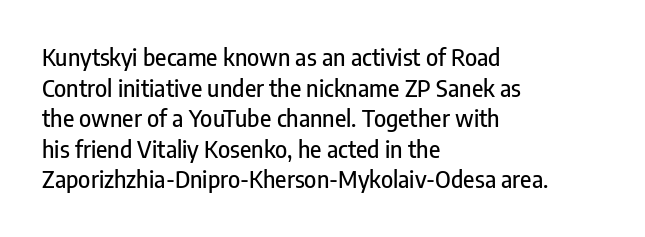
{"italic": "no", "underline": "no", "align": "left", "line_spacing": "normal", "line_spacing_ratio": 1.33, "letter_spacing": "normal", "letter_spacing_em": 0.0, "glyph_px": 23}
